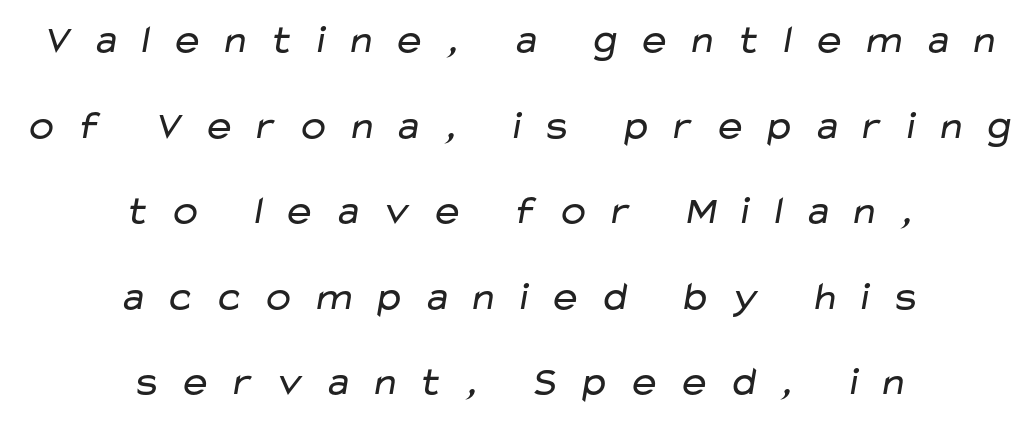
Q: Is the text bold? A: No.
Q: Is the typeface a serif or a sans-serif typeface? A: Sans-serif.
Q: Is the text underlined? A: No.
Q: How is the paragraph aligned? A: Centered.
Q: Is the spacing between letters normal or unusually wide? A: Unusually wide.
Q: Is the spacing between lines tight, normal or loose? A: Loose.
Q: Width (condensed, normal, or wide)? A: Wide.
Q: Stroke contrast? A: Low.
Q: x-height? A: Medium.
Q: Monospaced? A: No.
